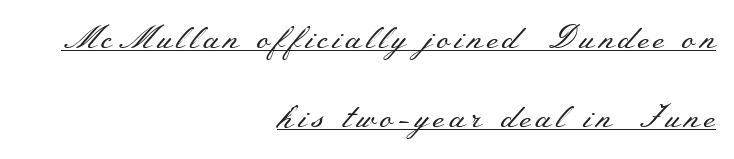
Q: Is the text bold? A: No.
Q: Is the text italic (slanted)? A: Yes.
Q: Is the typeface a serif or a sans-serif typeface? A: Serif.
Q: Is the text underlined? A: Yes.
Q: How is the paragraph aligned? A: Right-aligned.
Q: Is the spacing between lines tight, normal or loose? A: Loose.
Q: Width (condensed, normal, or wide)? A: Wide.
Q: Stroke contrast? A: Medium.
Q: x-height? A: Small.
Q: Monospaced? A: No.
